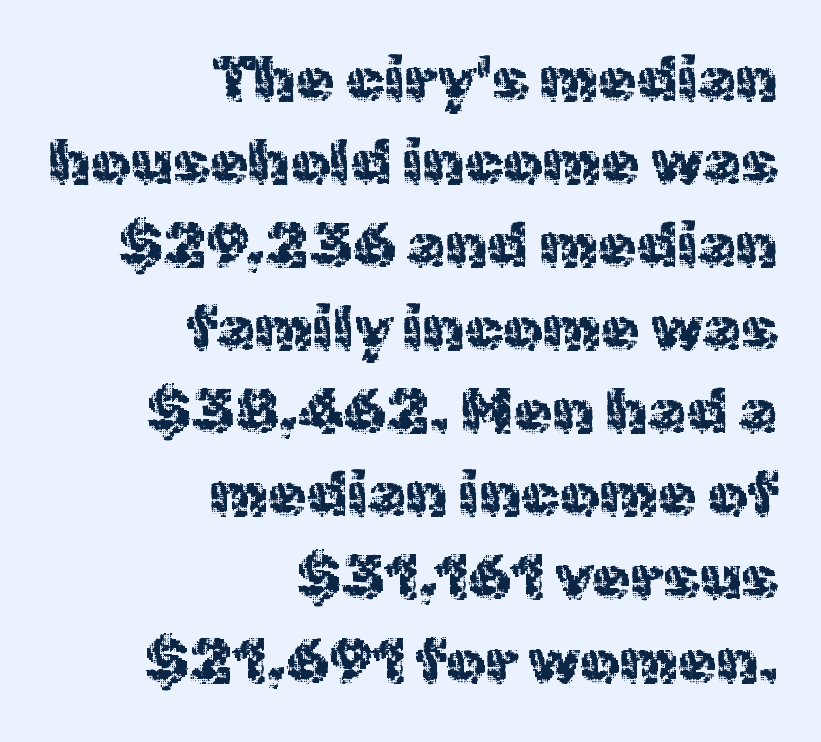
The image shows 62 px sans-serif type, upright; set right-aligned, normal line spacing (1.34x), normal letter spacing, not underlined; a medium x-height.
